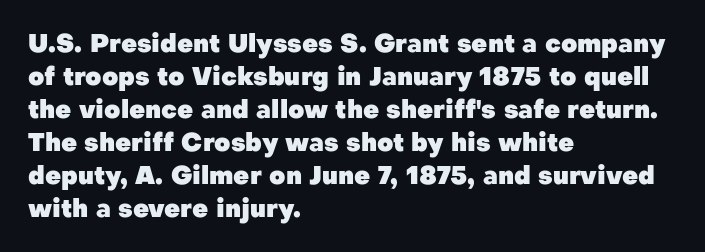
A full-strength bold gives these letters their thick strokes. The gaps between neighbouring characters are ordinary and unremarkable. The lines sit at an ordinary, default distance from one another. Descender tails drop into unmarked territory.
